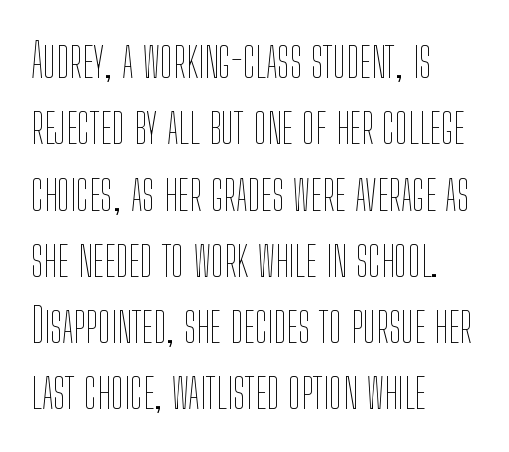
Q: Is the text bold? A: No.
Q: Is the text italic (slanted)? A: No, it is upright.
Q: Is the text underlined? A: No.
Q: How is the paragraph aligned? A: Left-aligned.
Q: Is the spacing between letters normal or unusually wide? A: Normal.
Q: Is the spacing between lines tight, normal or loose? A: Normal.
Q: Width (condensed, normal, or wide)? A: Condensed.
Q: Stroke contrast? A: Low.
Q: x-height? A: Medium.
Q: Monospaced? A: No.
